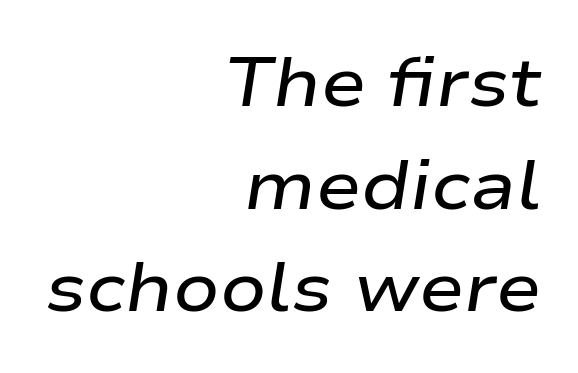
The image shows 68 px semibold, wide type, italic (leaning right); set right-aligned, normal line spacing (1.51x), normal letter spacing, not underlined; low stroke contrast and a medium x-height.
